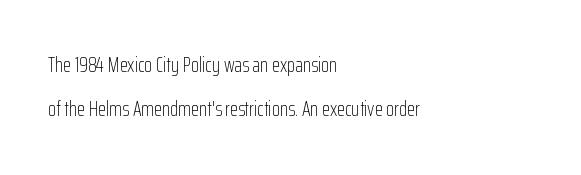
Q: Is the text bold? A: No.
Q: Is the text italic (slanted)? A: No, it is upright.
Q: Is the text underlined? A: No.
Q: How is the paragraph aligned? A: Left-aligned.
Q: Is the spacing between letters normal or unusually wide? A: Normal.
Q: Is the spacing between lines tight, normal or loose? A: Loose.
